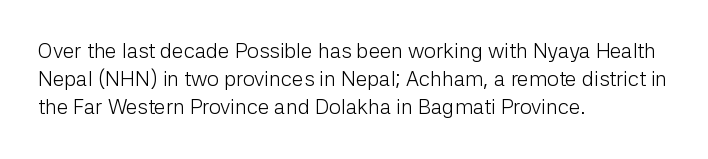
Q: Is the text bold? A: No.
Q: Is the text italic (slanted)? A: No, it is upright.
Q: Is the text underlined? A: No.
Q: How is the paragraph aligned? A: Left-aligned.
Q: Is the spacing between letters normal or unusually wide? A: Normal.
Q: Is the spacing between lines tight, normal or loose? A: Normal.
